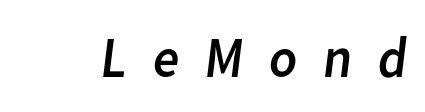
The image shows 58 px regular-weight sans-serif type; set unusually wide letter spacing (+0.41 em), not underlined; low stroke contrast and a medium x-height.
